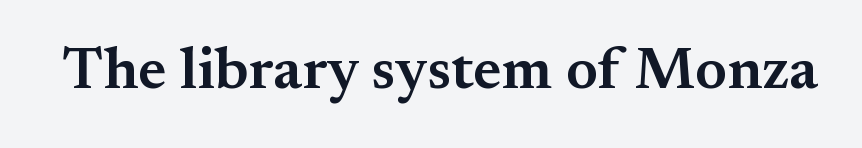
{"serif": "yes", "italic": "no", "bold": "semi", "weight": "semibold", "width": "normal", "stroke_contrast": "medium", "x_height": "small", "monospaced": "no", "underline": "no", "letter_spacing": "normal", "letter_spacing_em": 0.0, "glyph_px": 59}
